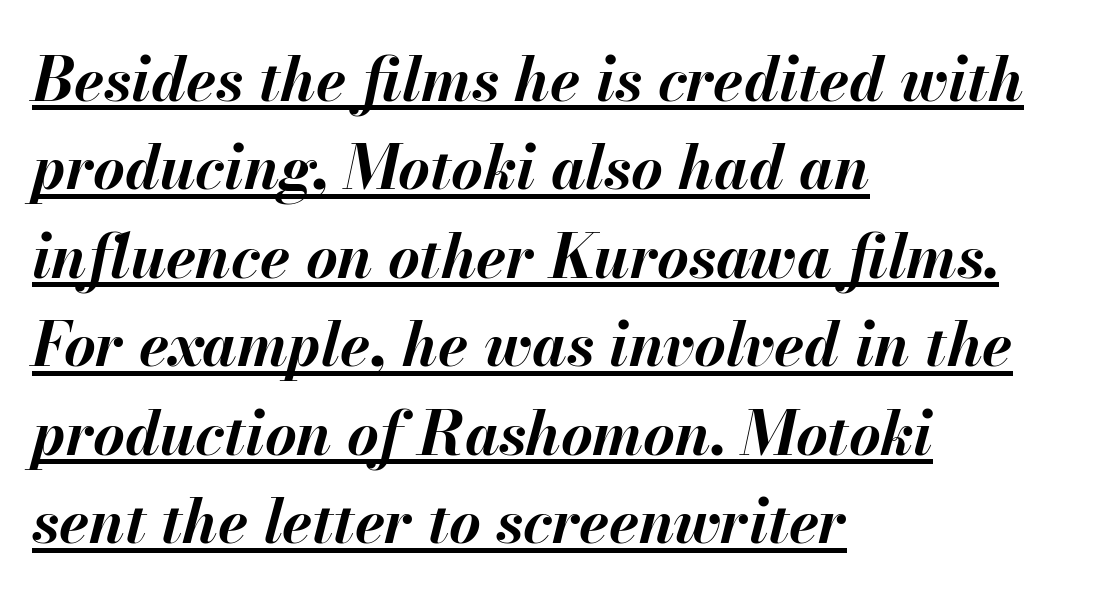
Q: Is the text bold? A: Yes.
Q: Is the text italic (slanted)? A: Yes, it leans right by about 13 degrees.
Q: Is the text underlined? A: Yes.
Q: How is the paragraph aligned? A: Left-aligned.
Q: Is the spacing between letters normal or unusually wide? A: Normal.
Q: Is the spacing between lines tight, normal or loose? A: Normal.
Q: Width (condensed, normal, or wide)? A: Normal.
Q: Stroke contrast? A: Medium.
Q: x-height? A: Small.
Q: Monospaced? A: No.
